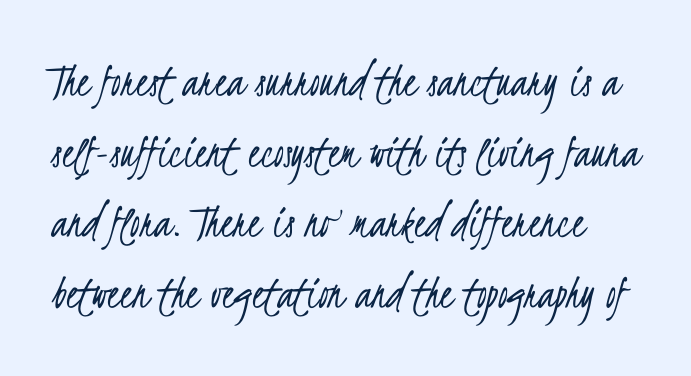
Q: Is the text bold? A: No.
Q: Is the typeface a serif or a sans-serif typeface? A: Sans-serif.
Q: Is the text underlined? A: No.
Q: Is the spacing between letters normal or unusually wide? A: Normal.
Q: Is the spacing between lines tight, normal or loose? A: Normal.
Q: Width (condensed, normal, or wide)? A: Condensed.
Q: Stroke contrast? A: Low.
Q: x-height? A: Small.
Q: Monospaced? A: No.
